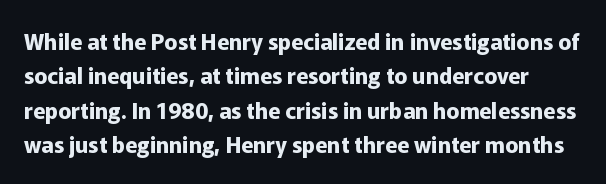
{"italic": "no", "bold": "yes", "underline": "no", "line_spacing": "normal", "line_spacing_ratio": 1.56, "letter_spacing": "normal", "letter_spacing_em": 0.0, "glyph_px": 22}
